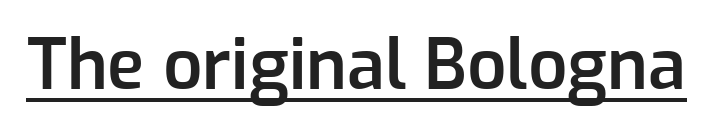
Q: Is the text bold? A: Semi-bold.
Q: Is the text italic (slanted)? A: No, it is upright.
Q: Is the typeface a serif or a sans-serif typeface? A: Sans-serif.
Q: Is the text underlined? A: Yes.
Q: Is the spacing between letters normal or unusually wide? A: Normal.
Q: Width (condensed, normal, or wide)? A: Normal.
Q: Stroke contrast? A: Low.
Q: x-height? A: Medium.
Q: Monospaced? A: No.
